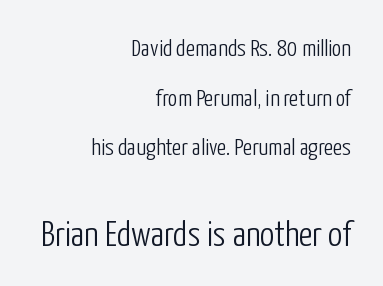
Letter spacing: default. Visually, the bottom section dominates because its glyphs are scaled up. The face looks like a standard text weight, possibly lighter. Spacing verdict: proportional, widths tailored to each character. Casual observation: everything's shoved over to the right.
